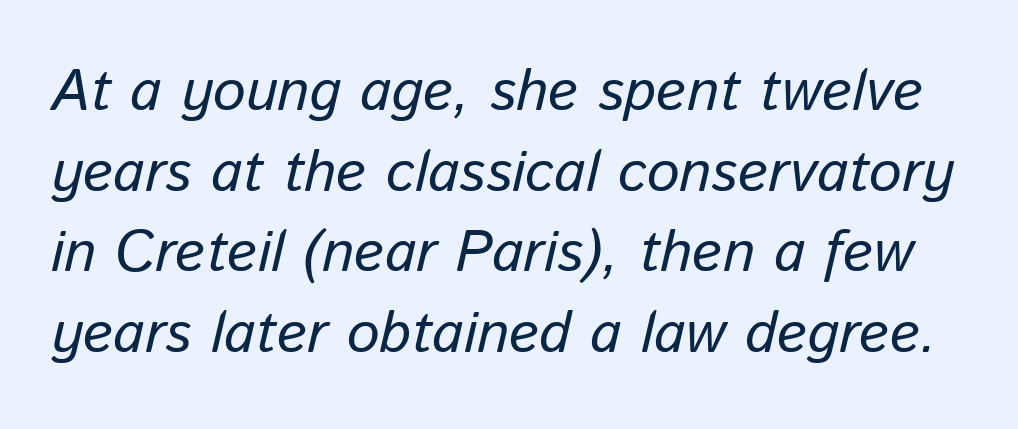
Honestly, the row spacing looks completely unremarkable. Tracking here is standard; glyphs follow each other at the usual distance. Spacing verdict: proportional, widths tailored to each character. Unmarked baselines from the first word to the last. The text carries the slant typical of an italic or oblique font.
